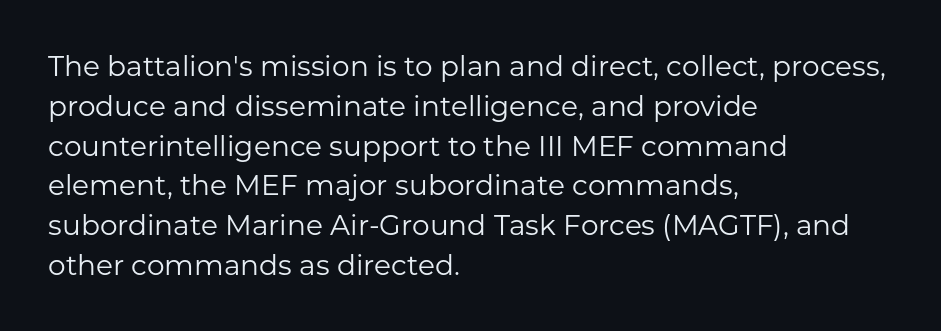
The lines sit at an ordinary, default distance from one another. This is roman type, the default non-slanted kind. You can tell from the bare stems that sans-serif type was used. Beneath every word, the page is bare.
